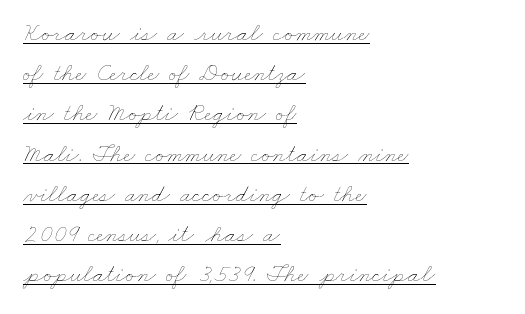
Q: Is the text bold? A: No.
Q: Is the text underlined? A: Yes.
Q: How is the paragraph aligned? A: Left-aligned.
Q: Is the spacing between letters normal or unusually wide? A: Normal.
Q: Is the spacing between lines tight, normal or loose? A: Normal.
